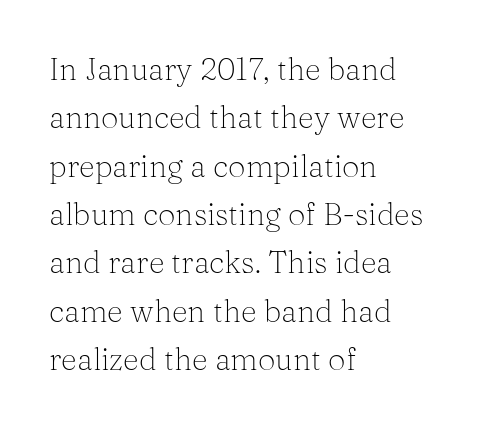
{"serif": "yes", "italic": "no", "bold": "no", "weight": "light", "width": "normal", "stroke_contrast": "medium", "x_height": "medium", "monospaced": "no", "underline": "no", "align": "left", "line_spacing": "normal", "line_spacing_ratio": 1.56, "letter_spacing": "normal", "letter_spacing_em": 0.0, "glyph_px": 31}
